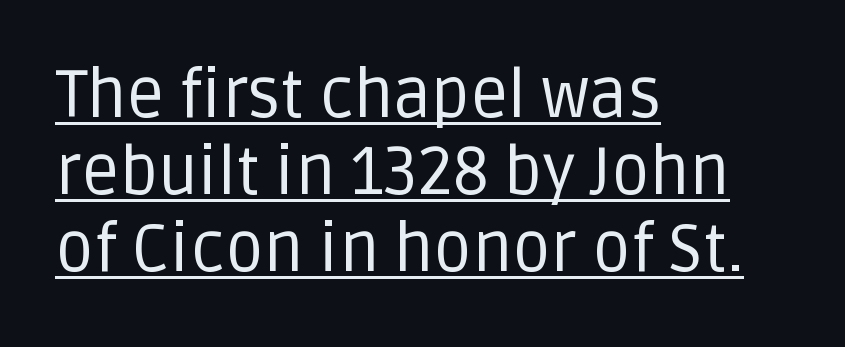
The image shows 67 px regular-weight sans-serif type, upright; set left-aligned, tight line spacing (1.15x), normal letter spacing, underlined; low stroke contrast and a large x-height.
